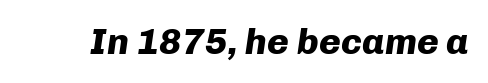
Q: Is the text bold? A: Yes.
Q: Is the text italic (slanted)? A: Yes, it leans right by about 8 degrees.
Q: Is the text underlined? A: No.
Q: Is the spacing between letters normal or unusually wide? A: Normal.
Q: Width (condensed, normal, or wide)? A: Normal.
Q: Stroke contrast? A: Low.
Q: x-height? A: Medium.
Q: Monospaced? A: No.
